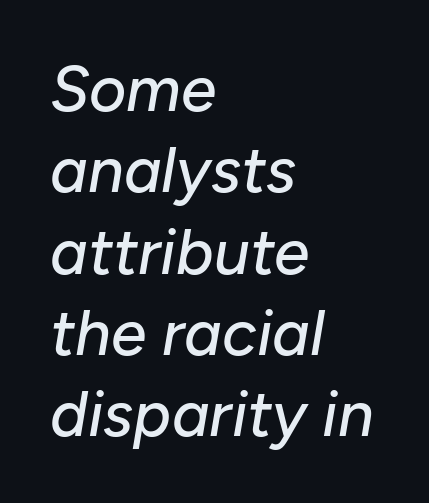
The image shows 64 px text type, italic (leaning right); set left-aligned, normal line spacing (1.27x), normal letter spacing, not underlined; low stroke contrast and a medium x-height.
